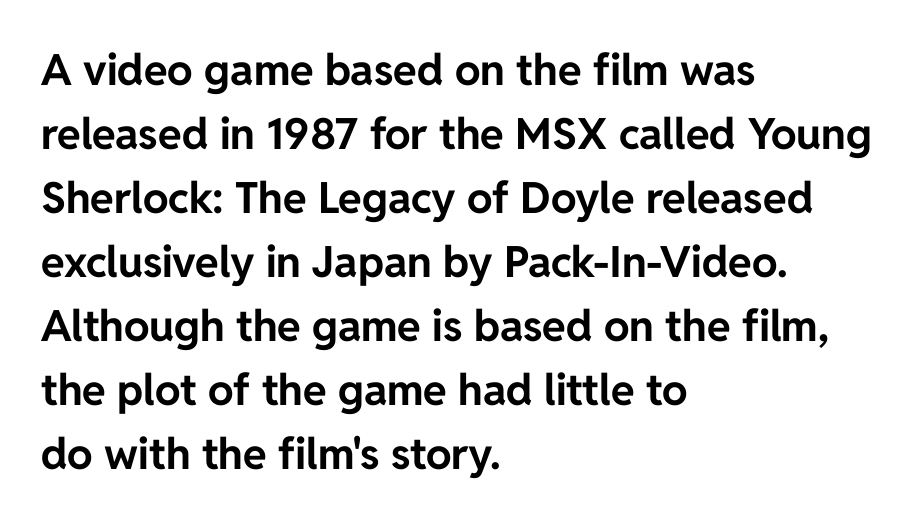
Letter spacing: default. Evenly set lines give the paragraph a standard silhouette. The face used here has the dense, thick strokes of a bold. Unlike a traditional serif, this face leaves its strokes unadorned.
